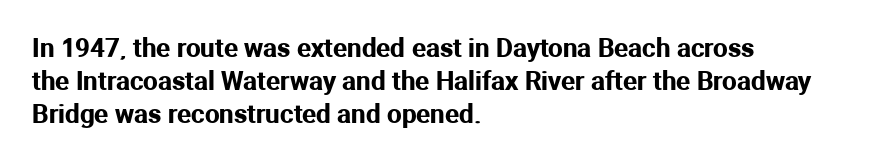
The image shows 26 px text type, upright; set left-aligned, normal line spacing (1.27x), normal letter spacing, not underlined.
